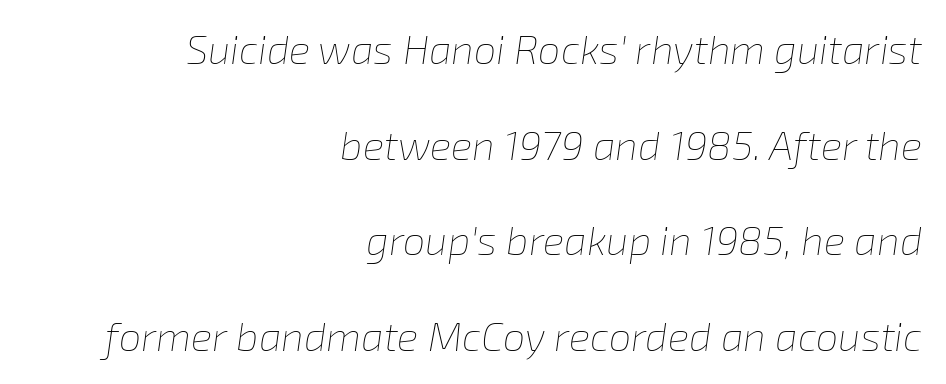
{"italic": "yes", "lean": "right", "slant_degrees": 8, "bold": "no", "weight": "thin", "width": "normal", "stroke_contrast": "low", "x_height": "medium", "monospaced": "no", "underline": "no", "align": "right", "line_spacing": "loose", "line_spacing_ratio": 2.39, "letter_spacing": "normal", "letter_spacing_em": 0.0, "glyph_px": 40}
